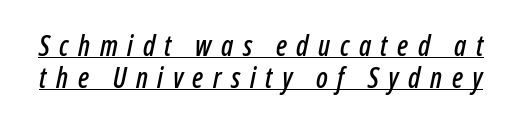
The image shows 28 px condensed type, italic (leaning right); set tight line spacing (1.15x), unusually wide letter spacing (+0.34 em), underlined; low stroke contrast and a medium x-height.
